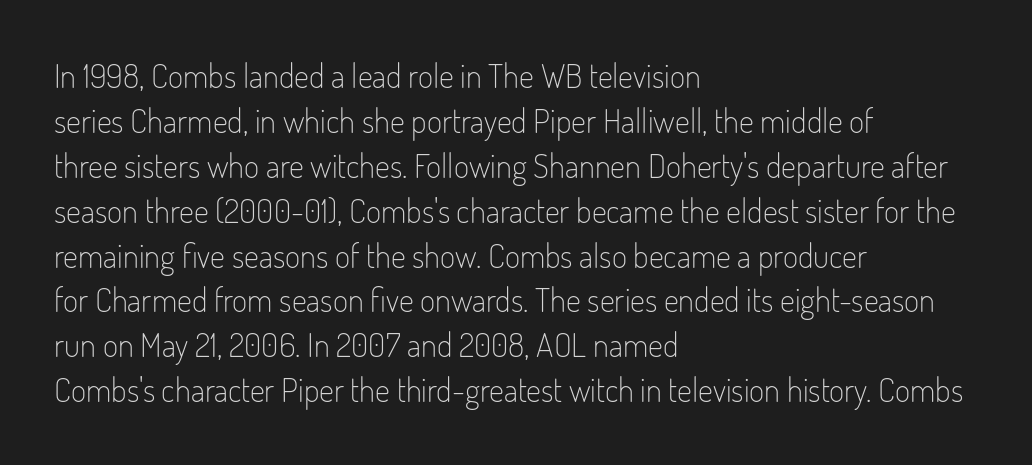
Regarding leading, the lines here are spaced in the standard way. Does extra space separate the letters? No, they use regular spacing. Examine the stroke ends and you'll find no serifs. Is the block centered? No — it sits flush against the left margin. The passage shown is not underscored anywhere. Every character sits straight up, as roman type does.
